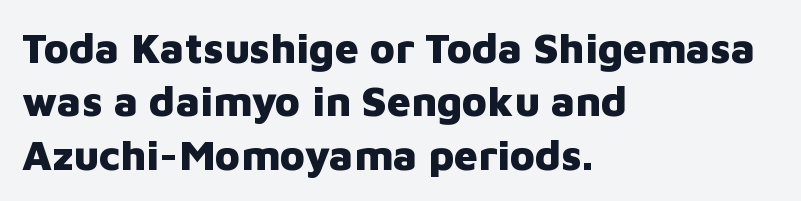
{"serif": "no", "italic": "no", "bold": "yes", "weight": "heavy", "width": "normal", "stroke_contrast": "low", "x_height": "medium", "monospaced": "no", "underline": "no", "align": "left", "line_spacing": "normal", "line_spacing_ratio": 1.27, "letter_spacing": "normal", "letter_spacing_em": 0.0, "glyph_px": 42}
